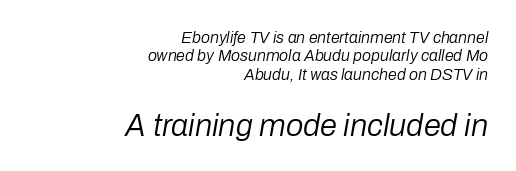
The image shows 31 px regular-weight type, italic (leaning right); set right-aligned, tight line spacing (1.15x), normal letter spacing, not underlined; the second (bottom) block is 1.94x larger; low stroke contrast and a medium x-height.
